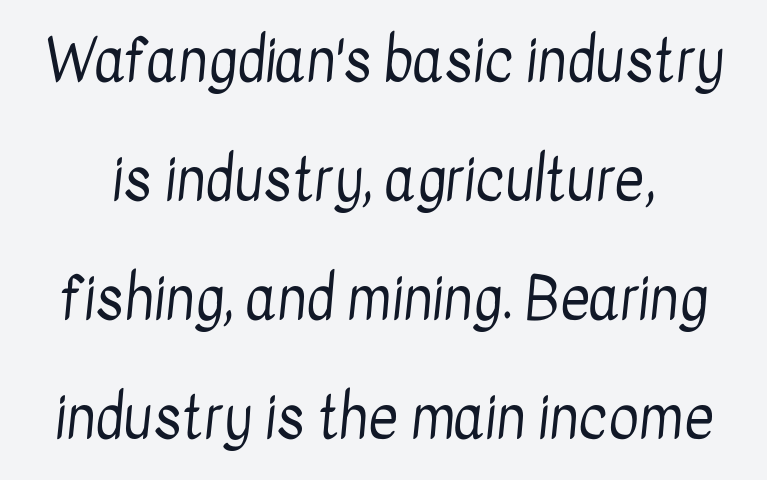
Note the varied advance widths — an 'i' is clearly narrower than an 'm'. The line texture is even and compact thanks to regular tracking. The space between consecutive lines is lavish. Rule under the text: the space is simply empty.
